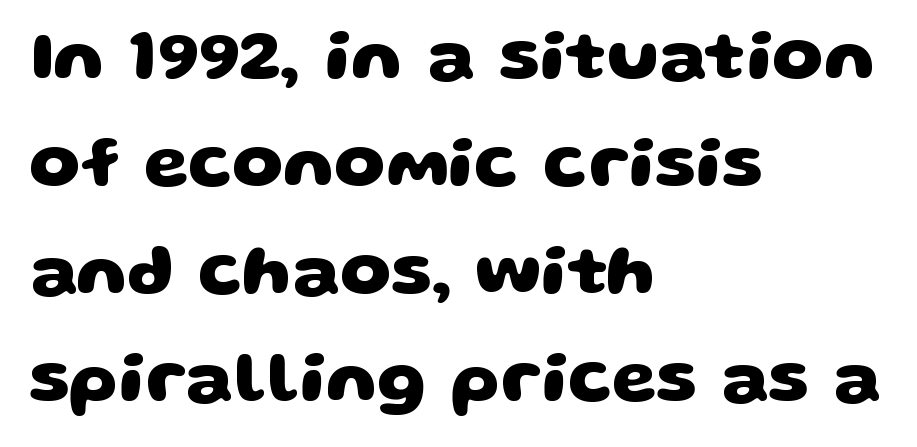
Q: Is the text bold? A: Yes.
Q: Is the typeface a serif or a sans-serif typeface? A: Sans-serif.
Q: Is the text underlined? A: No.
Q: How is the paragraph aligned? A: Left-aligned.
Q: Is the spacing between letters normal or unusually wide? A: Normal.
Q: Is the spacing between lines tight, normal or loose? A: Normal.
Q: Width (condensed, normal, or wide)? A: Wide.
Q: Stroke contrast? A: Low.
Q: x-height? A: Large.
Q: Monospaced? A: No.
